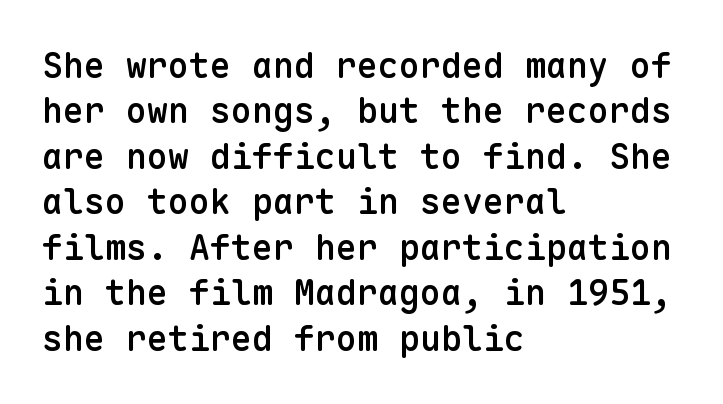
{"serif": "no", "italic": "no", "bold": "semi", "weight": "semibold", "width": "normal", "stroke_contrast": "low", "x_height": "medium", "monospaced": "yes", "underline": "no", "align": "left", "line_spacing": "normal", "line_spacing_ratio": 1.3, "letter_spacing": "normal", "letter_spacing_em": 0.0, "glyph_px": 35}
